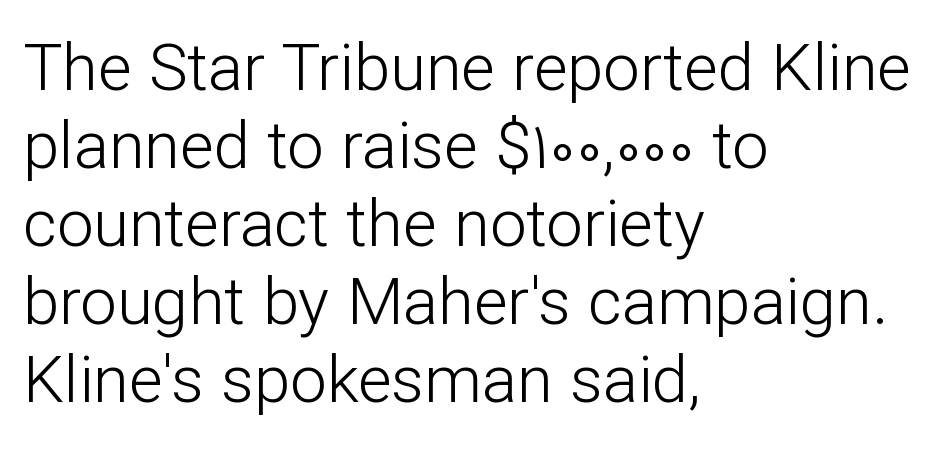
The image shows 65 px light sans-serif type, upright; set left-aligned, line spacing 1.2x, normal letter spacing, not underlined; low stroke contrast and a medium x-height.
